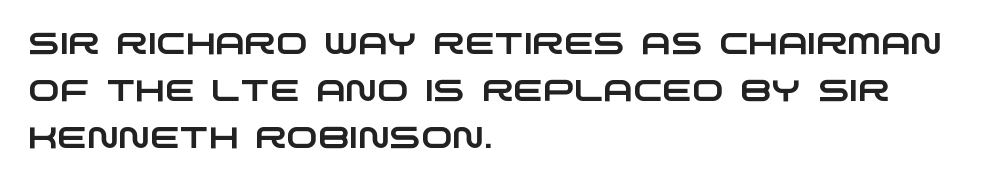
The image shows 30 px wide sans-serif type; set left-aligned, normal line spacing (1.56x), normal letter spacing, not underlined; low stroke contrast and a large x-height.
